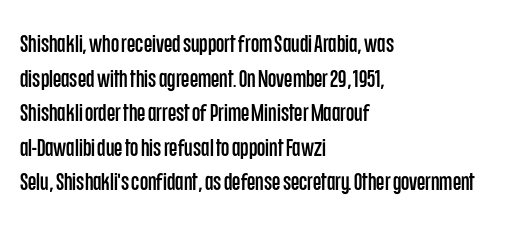
Q: Is the text italic (slanted)? A: No, it is upright.
Q: Is the text underlined? A: No.
Q: How is the paragraph aligned? A: Left-aligned.
Q: Is the spacing between letters normal or unusually wide? A: Normal.
Q: Is the spacing between lines tight, normal or loose? A: Normal.
